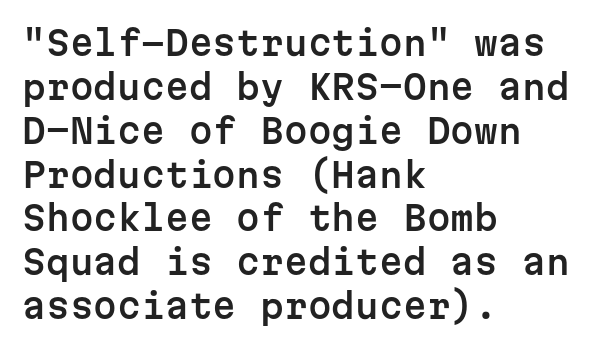
The image shows 34 px sans-serif type, upright, monospaced; set left-aligned, normal line spacing (1.29x), normal letter spacing, not underlined; low stroke contrast and a medium x-height.
